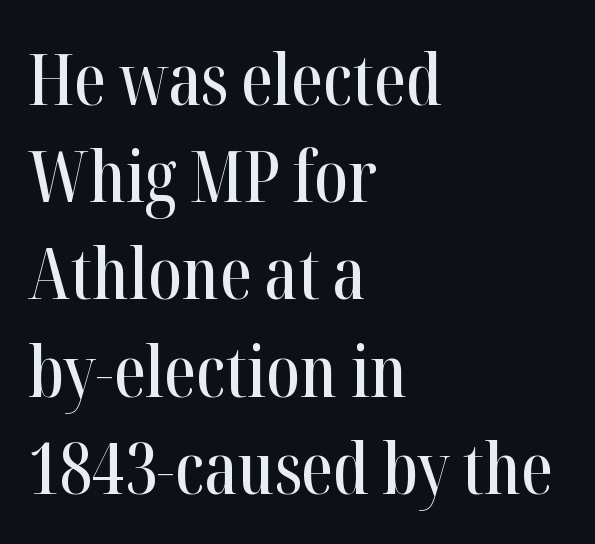
{"serif": "yes", "italic": "no", "width": "condensed", "stroke_contrast": "high", "x_height": "medium", "monospaced": "no", "underline": "no", "align": "left", "line_spacing": "normal", "line_spacing_ratio": 1.35, "letter_spacing": "normal", "letter_spacing_em": 0.0, "glyph_px": 72}
